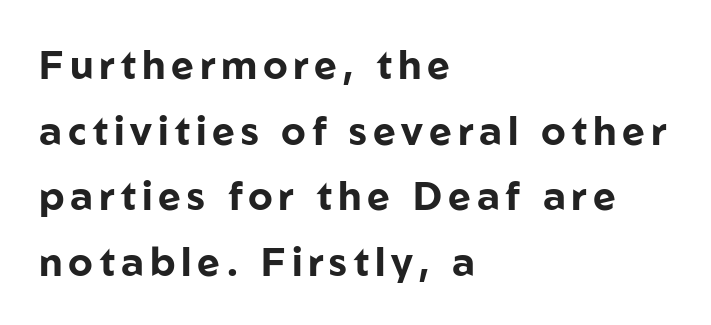
The image shows 39 px bold sans-serif type, upright; set left-aligned, normal line spacing (1.68x), not underlined; low stroke contrast and a medium x-height.
